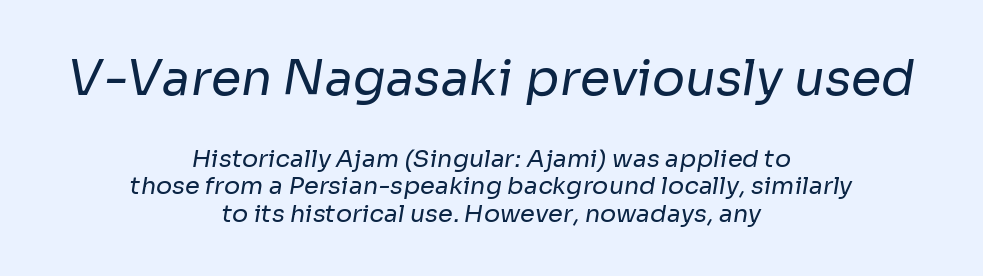
Compared with a flush-left layout, this one balances lines on the center instead. Vertically, the passage feels compressed, each row crowding the next. Letters rest on an invisible, unmarked baseline. You can tell from the bare stems that sans-serif type was used. What stands out about the letter spacing? Nothing — it is the standard amount. The letters advance in unequal steps, a hallmark of proportional type.
